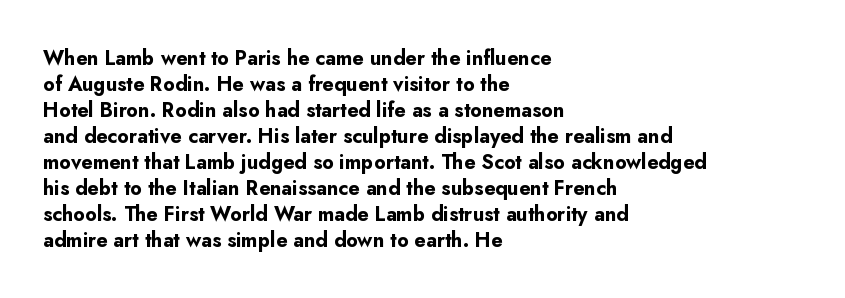
{"italic": "no", "bold": "yes", "underline": "no", "align": "left", "line_spacing": "normal", "line_spacing_ratio": 1.3, "letter_spacing": "normal", "letter_spacing_em": 0.0, "glyph_px": 20}
